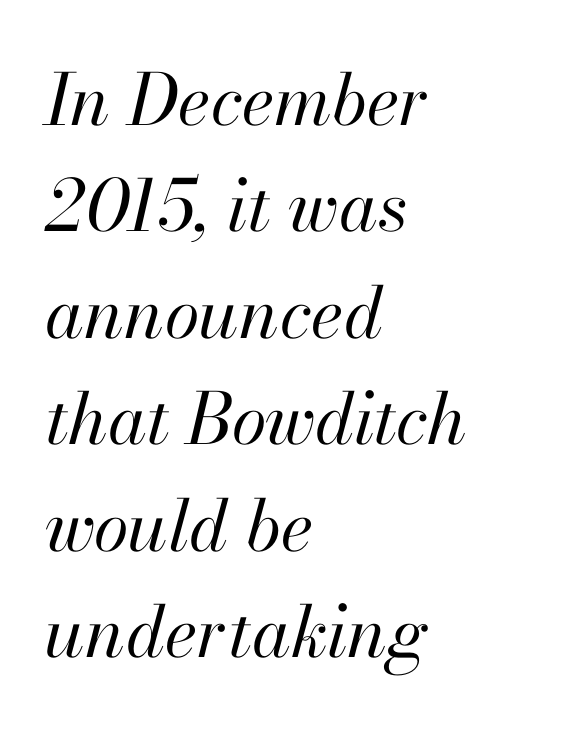
This sample uses an oblique cut, with every glyph tilted off the vertical. Horizontal bands of white between lines are of average thickness. Is the block centered? No — it sits flush against the left margin. Stems here are at most as thick as an everyday book face.
